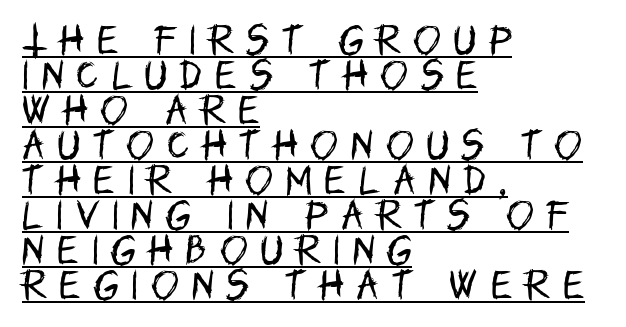
Q: Is the text bold? A: No.
Q: Is the text italic (slanted)? A: No, it is upright.
Q: Is the typeface a serif or a sans-serif typeface? A: Sans-serif.
Q: Is the text underlined? A: Yes.
Q: How is the paragraph aligned? A: Left-aligned.
Q: Is the spacing between letters normal or unusually wide? A: Unusually wide.
Q: Is the spacing between lines tight, normal or loose? A: Tight.
Q: Width (condensed, normal, or wide)? A: Condensed.
Q: Stroke contrast? A: Low.
Q: x-height? A: Large.
Q: Monospaced? A: No.
